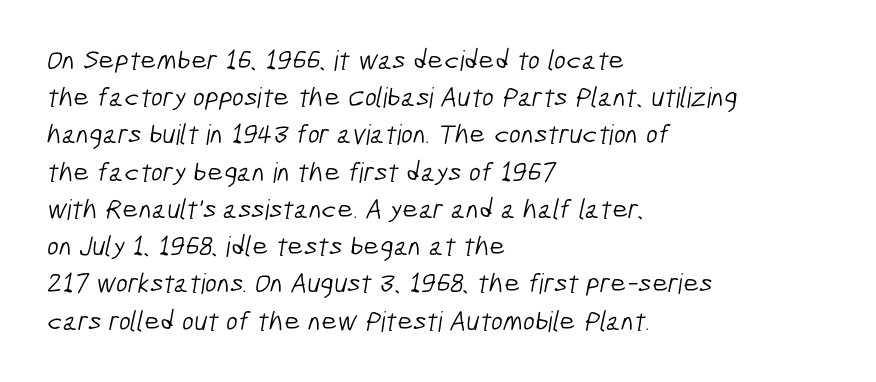
Stroke terminals: plain, sans-serif. Summary of weight: not heavy and not bold. Where is the straight margin? On the left. Letters rest on an invisible, unmarked baseline. Observe the ordinary spacing: letters are neighbours, not strangers. Note the varied advance widths — an 'i' is clearly narrower than an 'm'.
